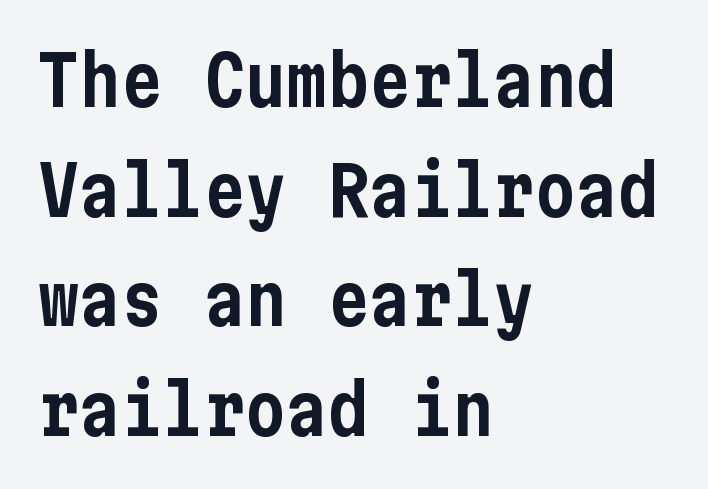
Q: Is the text italic (slanted)? A: No, it is upright.
Q: Is the typeface a serif or a sans-serif typeface? A: Sans-serif.
Q: Is the text underlined? A: No.
Q: How is the paragraph aligned? A: Left-aligned.
Q: Is the spacing between letters normal or unusually wide? A: Normal.
Q: Is the spacing between lines tight, normal or loose? A: Normal.
Q: Width (condensed, normal, or wide)? A: Condensed.
Q: Stroke contrast? A: Low.
Q: x-height? A: Medium.
